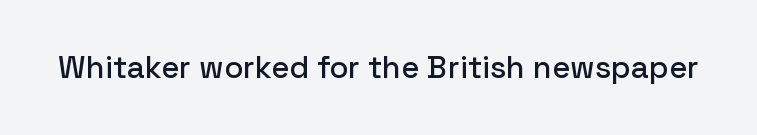
{"serif": "no", "italic": "no", "width": "normal", "stroke_contrast": "low", "x_height": "medium", "monospaced": "no", "underline": "no", "letter_spacing": "normal", "letter_spacing_em": 0.0, "glyph_px": 31}
